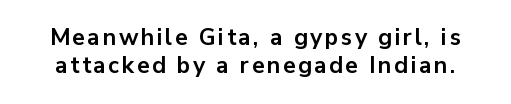
The image shows 23 px bold type, upright; set line spacing 1.23x, not underlined.
